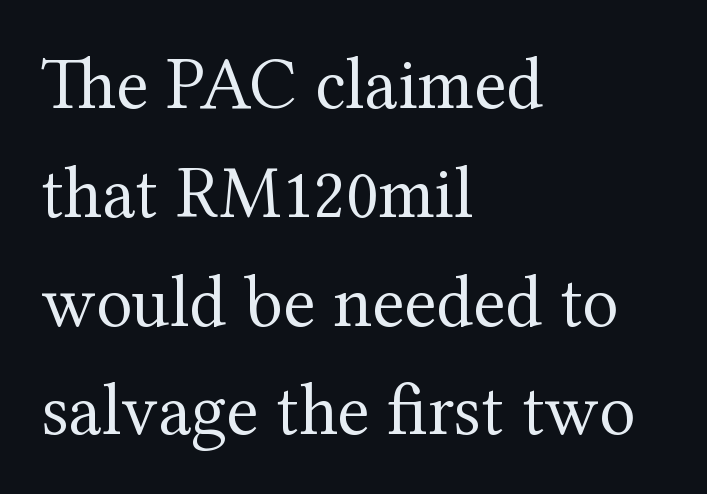
{"serif": "yes", "italic": "no", "bold": "no", "weight": "regular", "width": "normal", "stroke_contrast": "medium", "x_height": "medium", "monospaced": "no", "underline": "no", "align": "left", "line_spacing": "normal", "line_spacing_ratio": 1.47, "letter_spacing": "normal", "letter_spacing_em": 0.0, "glyph_px": 74}
